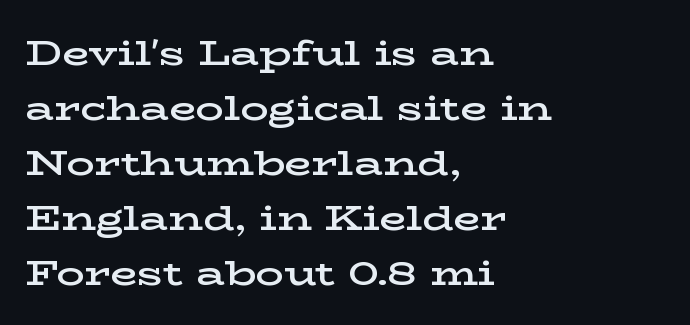
The space directly below the letters is spotless. Proportional: the letters do not fall into vertical columns. A fair bit of extra ink — the face is semibold, not bold. One-word summary of the alignment: left. Does the leading feel generous? No, just average.
